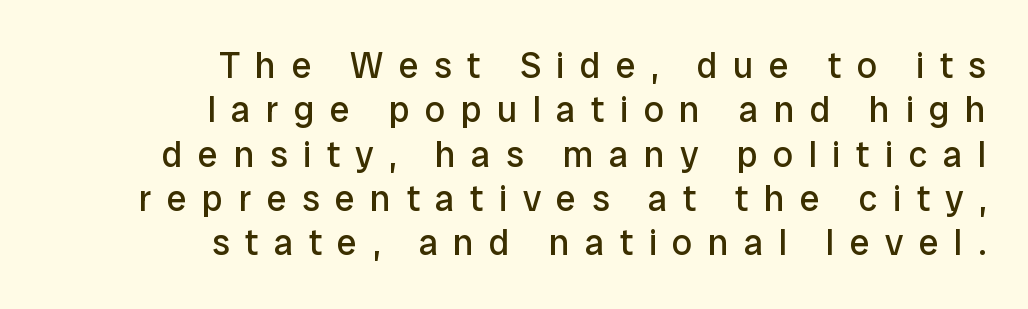
The image shows 36 px regular-weight sans-serif type, upright; set right-aligned, line spacing 1.23x, unusually wide letter spacing (+0.43 em), not underlined; low stroke contrast and a medium x-height.
